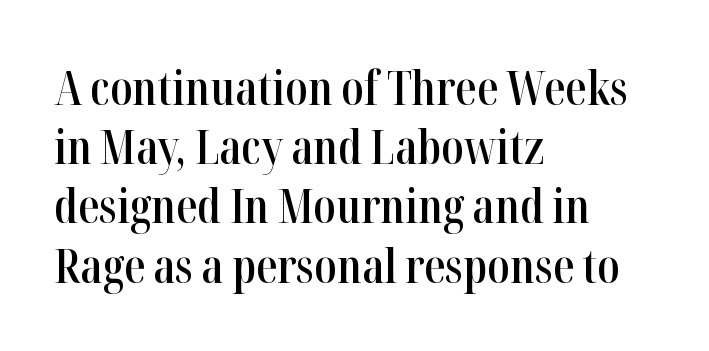
Q: Is the text bold? A: Semi-bold.
Q: Is the text italic (slanted)? A: No, it is upright.
Q: Is the typeface a serif or a sans-serif typeface? A: Serif.
Q: Is the text underlined? A: No.
Q: How is the paragraph aligned? A: Left-aligned.
Q: Is the spacing between letters normal or unusually wide? A: Normal.
Q: Is the spacing between lines tight, normal or loose? A: Normal.
Q: Width (condensed, normal, or wide)? A: Condensed.
Q: Stroke contrast? A: High.
Q: x-height? A: Medium.
Q: Monospaced? A: No.
